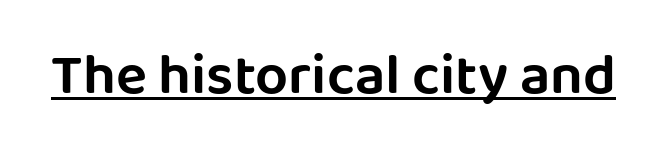
The image shows 58 px sans-serif type, upright; set normal letter spacing, underlined; low stroke contrast and a large x-height.
